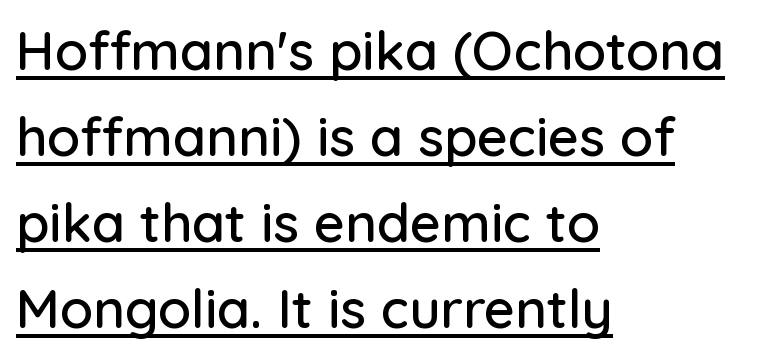
{"serif": "no", "italic": "no", "width": "normal", "stroke_contrast": "low", "x_height": "medium", "monospaced": "no", "underline": "yes", "align": "left", "line_spacing": "normal", "line_spacing_ratio": 1.59, "letter_spacing": "normal", "letter_spacing_em": 0.0, "glyph_px": 54}
